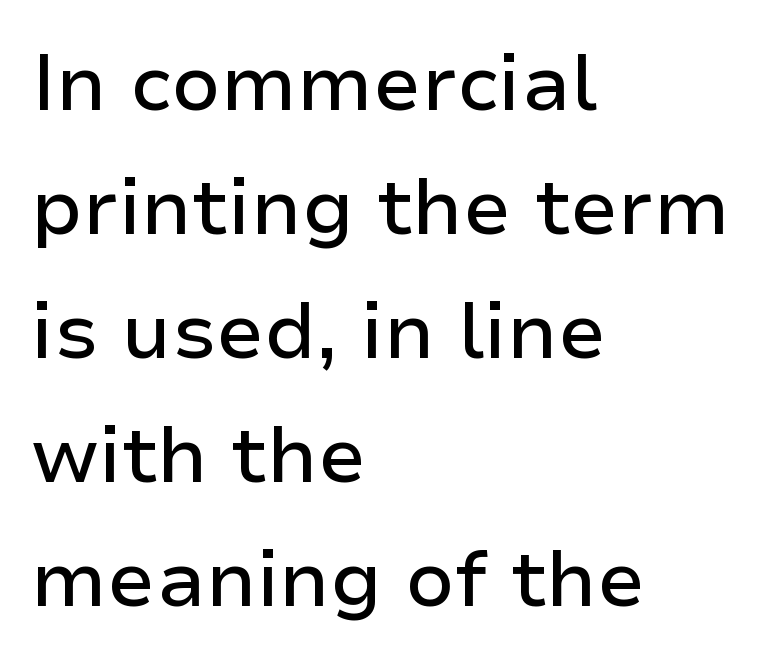
This block has exactly the height ordinary leading produces. This sample uses a sans-serif face. Short and long lines alike share a common starting point at left. Rule under the text: the space is simply empty.
